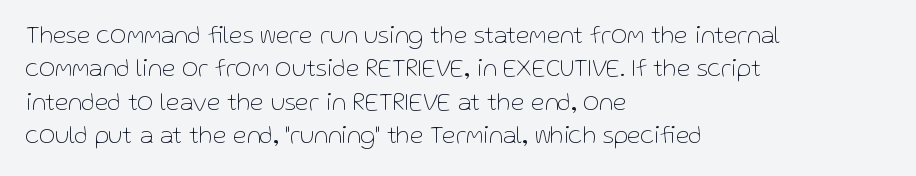
Q: Is the text bold? A: No.
Q: Is the text italic (slanted)? A: No, it is upright.
Q: Is the text underlined? A: No.
Q: How is the paragraph aligned? A: Left-aligned.
Q: Is the spacing between letters normal or unusually wide? A: Normal.
Q: Is the spacing between lines tight, normal or loose? A: Normal.
